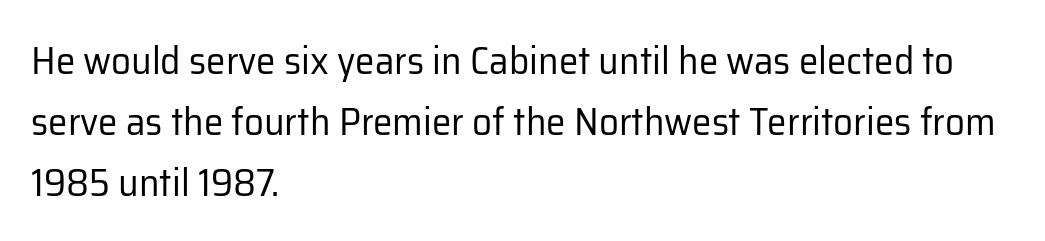
This rendering leaves character spacing at its baseline value. The compositor pushed each line to the left boundary. Check the space under the baseline: it is left empty. The weight would be labelled regular, book, light, or lighter still. Summary of vertical rhythm: regular, with standard interline spacing. Varying glyph widths throughout — classic text-font behaviour.
